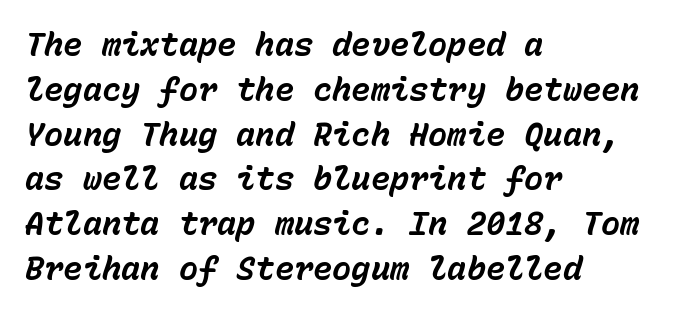
This sample has the even, mechanical cadence of fixed-width lettering. The specimen reads as italic at a glance. Letters rest on an invisible, unmarked baseline. Horizontal bands of white between lines are of average thickness. If you drew a ruler down the left edge, every line would touch it.
